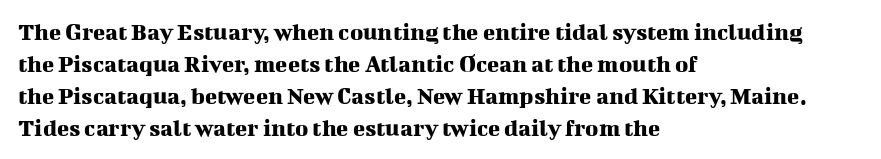
Summary of vertical rhythm: regular, with standard interline spacing. The string is rendered with underlining switched off. This rendering uses left alignment, leaving the right contour irregular. The lettering stays uniformly vertical, giving the passage a roman look. The horizontal fit of the characters is conventional and even.
